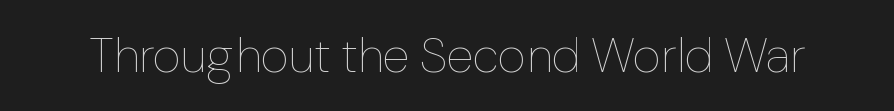
The image shows 49 px thin type, upright; set normal letter spacing, not underlined; low stroke contrast and a medium x-height.
